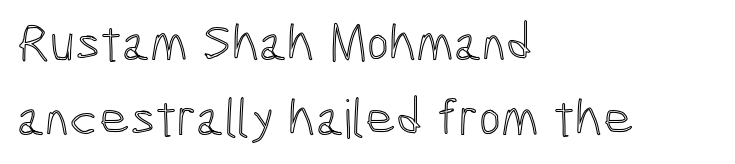
The lettering holds an erect, upright posture throughout. Short note: letters normally spaced. Caption: multi-line text, flush left, ragged right. Rows of type keep a routine distance in the vertical direction.
